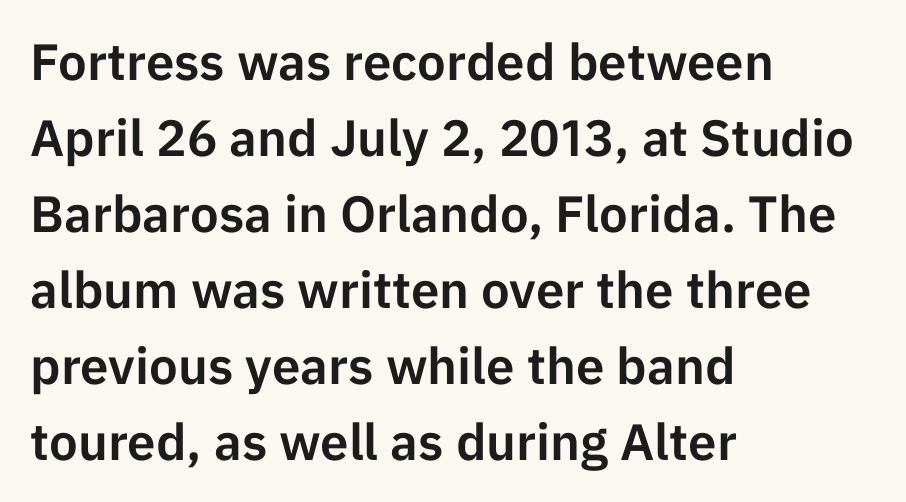
The image shows 51 px sans-serif type, upright; set left-aligned, normal line spacing (1.49x), normal letter spacing, not underlined; low stroke contrast and a medium x-height.
